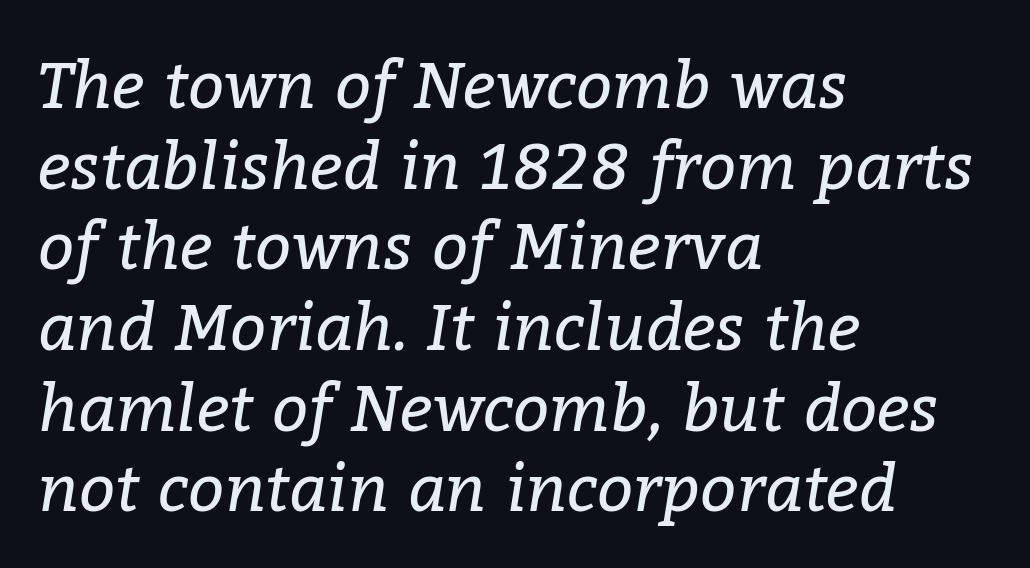
{"serif": "yes", "italic": "yes", "lean": "right", "slant_degrees": 9, "bold": "no", "weight": "regular", "width": "normal", "stroke_contrast": "low", "x_height": "medium", "monospaced": "no", "underline": "no", "align": "left", "line_spacing": "normal", "line_spacing_ratio": 1.26, "letter_spacing": "normal", "letter_spacing_em": 0.0, "glyph_px": 64}
